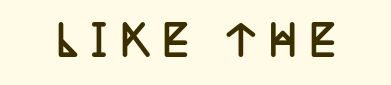
{"serif": "yes", "italic": "no", "bold": "yes", "weight": "semibold", "width": "condensed", "stroke_contrast": "low", "x_height": "large", "monospaced": "no", "underline": "no", "letter_spacing": "wide", "letter_spacing_em": 0.3, "glyph_px": 40}
